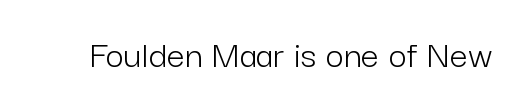
Do the characters align in a grid? No, the font is proportional. The letterforms sit shoulder to shoulder at normal distance. The typeface chosen for these lines omits serifs. Check the space under the baseline: it is left empty. Vertical stems look standard width or narrower in stroke. Designer's note — italics off, roman on.
